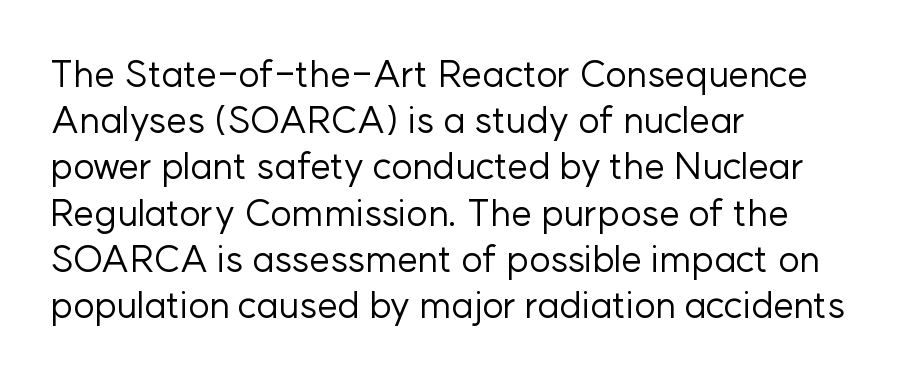
{"serif": "no", "italic": "no", "bold": "no", "weight": "regular", "width": "normal", "stroke_contrast": "low", "x_height": "medium", "monospaced": "no", "underline": "no", "align": "left", "line_spacing": "normal", "line_spacing_ratio": 1.25, "letter_spacing": "normal", "letter_spacing_em": 0.0, "glyph_px": 37}
